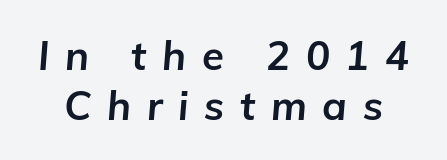
{"italic": "yes", "lean": "right", "slant_degrees": 5, "bold": "yes", "weight": "bold", "width": "normal", "stroke_contrast": "low", "x_height": "medium", "monospaced": "no", "underline": "no", "line_spacing": "normal", "line_spacing_ratio": 1.26, "letter_spacing": "wide", "letter_spacing_em": 0.39, "glyph_px": 40}
